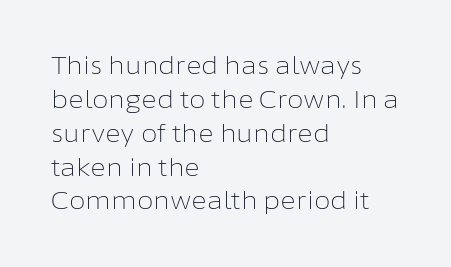
{"italic": "no", "bold": "no", "underline": "no", "align": "left", "line_spacing": "normal", "line_spacing_ratio": 1.41, "letter_spacing": "normal", "letter_spacing_em": 0.0, "glyph_px": 24}
